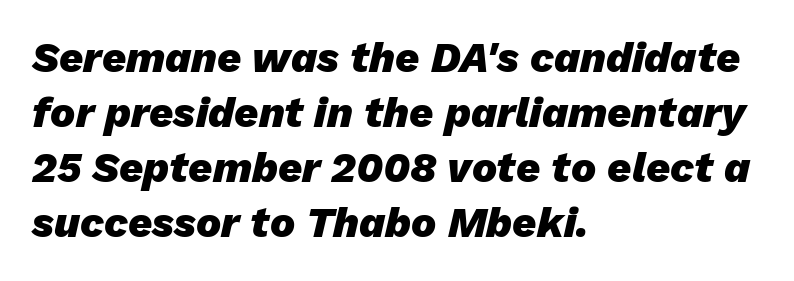
The image shows 42 px heavy type, italic (leaning right); set left-aligned, normal line spacing (1.31x), normal letter spacing, not underlined; low stroke contrast and a medium x-height.
